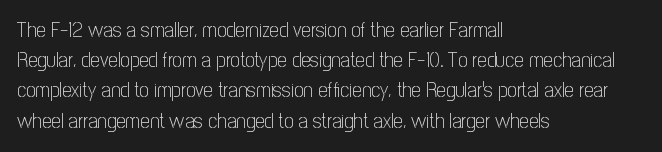
The image shows 21 px text type, upright; set left-aligned, normal line spacing (1.44x), normal letter spacing, not underlined.
